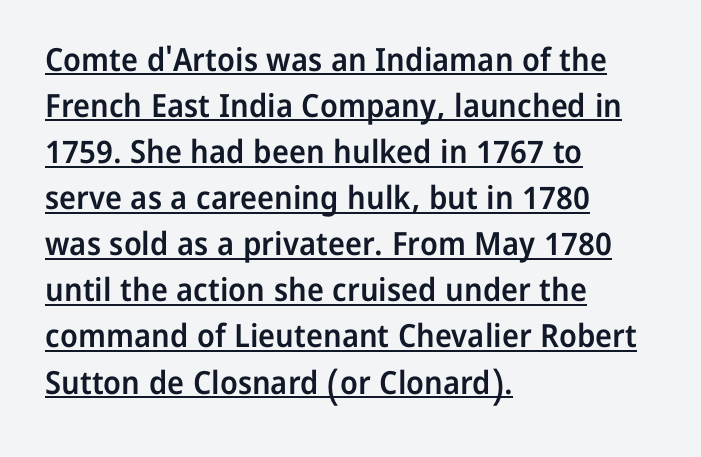
A sans-serif font was chosen for this passage. Descenders here cross a horizontal rule under the line. Posture: vertical. The passage shown is typed in a proportional face where columns would drift. Horizontal alignment here is leftward, the default for most running prose. The gaps between neighbouring characters are ordinary and unremarkable.
